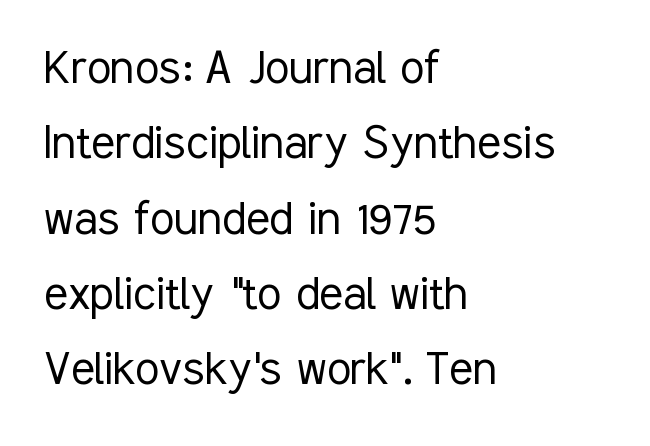
The image shows 55 px light, condensed sans-serif type, upright; set left-aligned, normal line spacing (1.37x), normal letter spacing, not underlined; low stroke contrast and a medium x-height.
